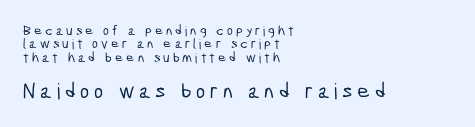
Q: Is the text underlined? A: No.
Q: How is the paragraph aligned? A: Left-aligned.
Q: Is the spacing between letters normal or unusually wide? A: Unusually wide.
Q: Is the spacing between lines tight, normal or loose? A: Tight.
Q: Which block of text is set in a larger size, the first (top) or the second (bottom)? A: The second (bottom) one.
